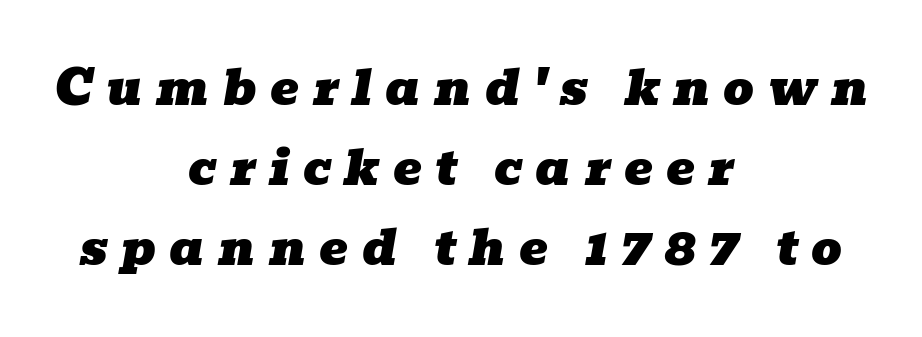
Q: Is the text italic (slanted)? A: Yes, it leans right by about 10 degrees.
Q: Is the typeface a serif or a sans-serif typeface? A: Serif.
Q: Is the text underlined? A: No.
Q: How is the paragraph aligned? A: Centered.
Q: Is the spacing between letters normal or unusually wide? A: Unusually wide.
Q: Is the spacing between lines tight, normal or loose? A: Normal.
Q: Width (condensed, normal, or wide)? A: Wide.
Q: Stroke contrast? A: Low.
Q: x-height? A: Medium.
Q: Monospaced? A: No.
